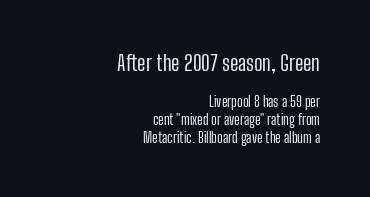
The image shows 21 px text type, upright; set right-aligned, normal line spacing (1.27x), normal letter spacing, not underlined; the first (top) block is 1.5x larger.
